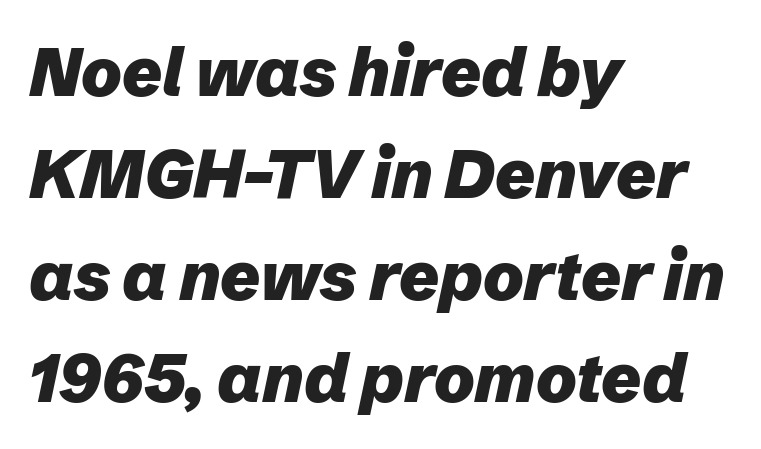
Q: Is the text bold? A: Yes.
Q: Is the text italic (slanted)? A: Yes, it leans right by about 12 degrees.
Q: Is the text underlined? A: No.
Q: How is the paragraph aligned? A: Left-aligned.
Q: Is the spacing between letters normal or unusually wide? A: Normal.
Q: Is the spacing between lines tight, normal or loose? A: Normal.
Q: Width (condensed, normal, or wide)? A: Normal.
Q: Stroke contrast? A: Low.
Q: x-height? A: Medium.
Q: Monospaced? A: No.
